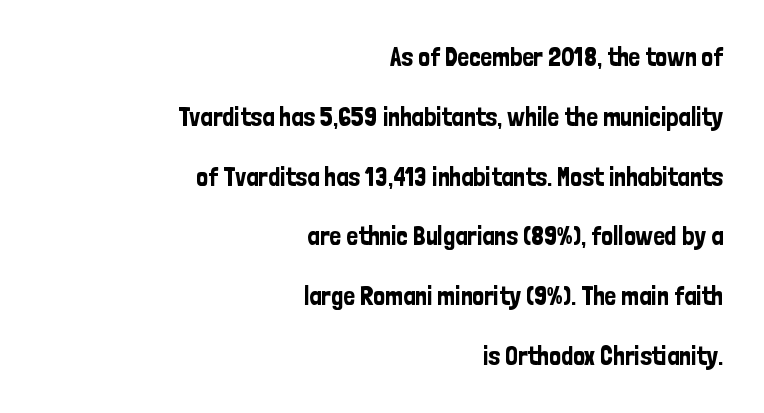
{"italic": "no", "underline": "no", "align": "right", "line_spacing": "loose", "line_spacing_ratio": 2.3, "letter_spacing": "normal", "letter_spacing_em": 0.0, "glyph_px": 26}
